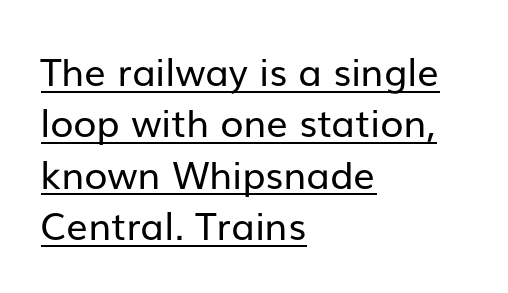
{"serif": "no", "italic": "no", "bold": "no", "weight": "regular", "width": "normal", "stroke_contrast": "low", "x_height": "medium", "monospaced": "no", "underline": "yes", "align": "left", "line_spacing": "normal", "line_spacing_ratio": 1.35, "letter_spacing": "normal", "letter_spacing_em": 0.0, "glyph_px": 38}
